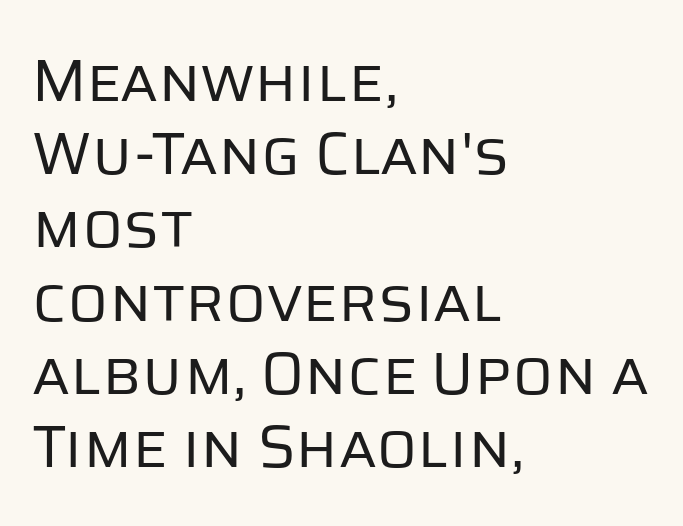
{"serif": "no", "italic": "no", "bold": "no", "weight": "regular", "width": "normal", "stroke_contrast": "low", "x_height": "large", "monospaced": "no", "underline": "no", "align": "left", "line_spacing_ratio": 1.22, "letter_spacing": "normal", "letter_spacing_em": 0.0, "glyph_px": 60}
